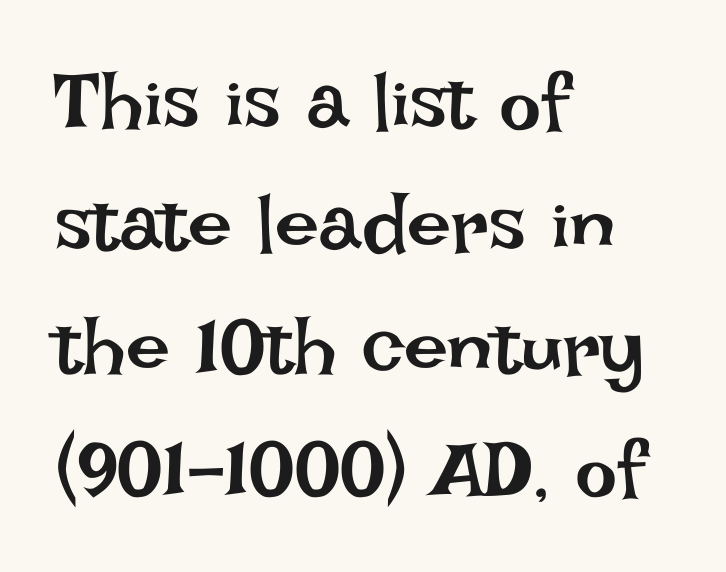
The image shows 79 px regular-weight type, upright; set left-aligned, normal line spacing (1.55x), normal letter spacing, not underlined; low stroke contrast and a large x-height.
